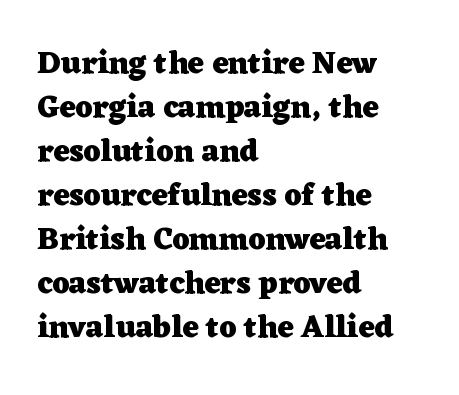
Q: Is the text bold? A: Yes.
Q: Is the text italic (slanted)? A: No, it is upright.
Q: Is the typeface a serif or a sans-serif typeface? A: Serif.
Q: Is the text underlined? A: No.
Q: How is the paragraph aligned? A: Left-aligned.
Q: Is the spacing between letters normal or unusually wide? A: Normal.
Q: Is the spacing between lines tight, normal or loose? A: Normal.
Q: Width (condensed, normal, or wide)? A: Wide.
Q: Stroke contrast? A: Low.
Q: x-height? A: Medium.
Q: Monospaced? A: No.
